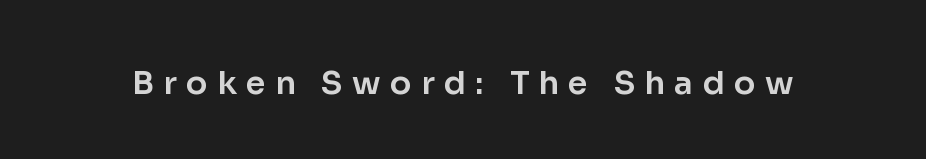
Note the varied advance widths — an 'i' is clearly narrower than an 'm'. This sample uses an upright cut, with every glyph sitting square on the baseline. This rendering widens character spacing well past its baseline value. What kind of face is this? One without serifs — a sans. No word sits above an underline.
